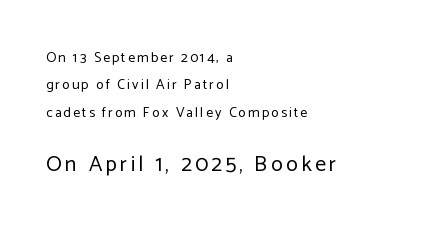
Q: Is the text bold? A: No.
Q: Is the text italic (slanted)? A: No, it is upright.
Q: Is the text underlined? A: No.
Q: How is the paragraph aligned? A: Left-aligned.
Q: Is the spacing between lines tight, normal or loose? A: Loose.
Q: Which block of text is set in a larger size, the first (top) or the second (bottom)? A: The second (bottom) one.
